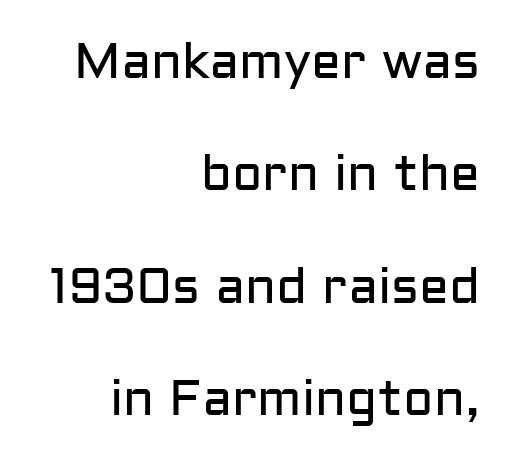
{"serif": "no", "italic": "no", "bold": "no", "weight": "regular", "width": "normal", "stroke_contrast": "low", "x_height": "medium", "monospaced": "no", "underline": "no", "align": "right", "line_spacing": "loose", "line_spacing_ratio": 2.25, "letter_spacing": "normal", "letter_spacing_em": 0.0, "glyph_px": 50}
